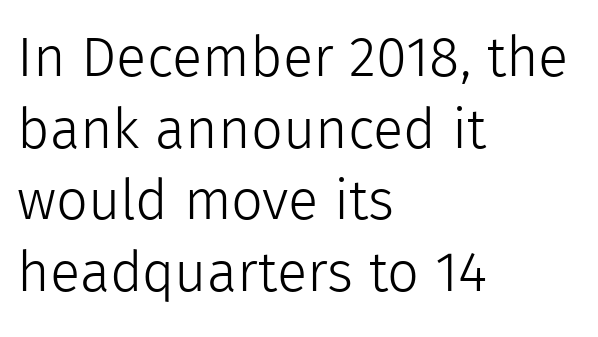
Underline: absent. This rendering employs a face without finishing strokes, i.e., a sans-serif. The letterforms sit shoulder to shoulder at normal distance. This rendering uses left alignment, leaving the right contour irregular. No letter is thick-stroked: the sample isn't bold. Does the lettering tilt? It doesn't — this is upright.
